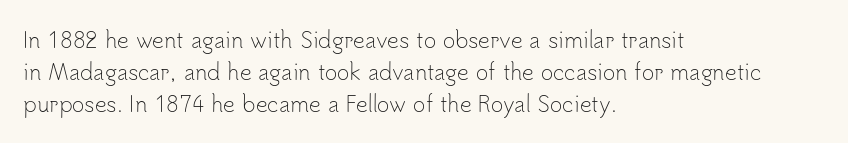
Is the block centered? No — it sits flush against the left margin. Honestly, the row spacing looks completely unremarkable. Check under the words: just untouched page. Ascenders rise straight up at ninety degrees. Nobody touched the tracking dial on this one.
